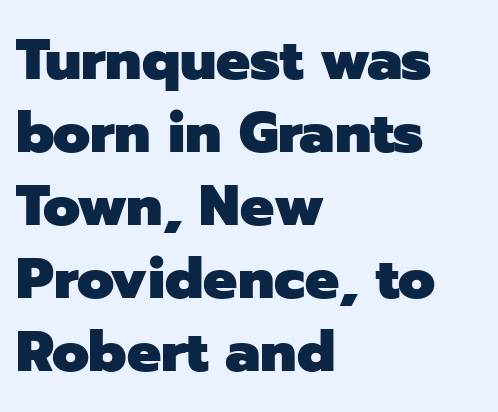
{"serif": "no", "italic": "no", "bold": "yes", "weight": "heavy", "width": "normal", "stroke_contrast": "low", "x_height": "medium", "monospaced": "no", "underline": "no", "align": "left", "line_spacing": "normal", "line_spacing_ratio": 1.28, "letter_spacing": "normal", "letter_spacing_em": 0.0, "glyph_px": 57}
